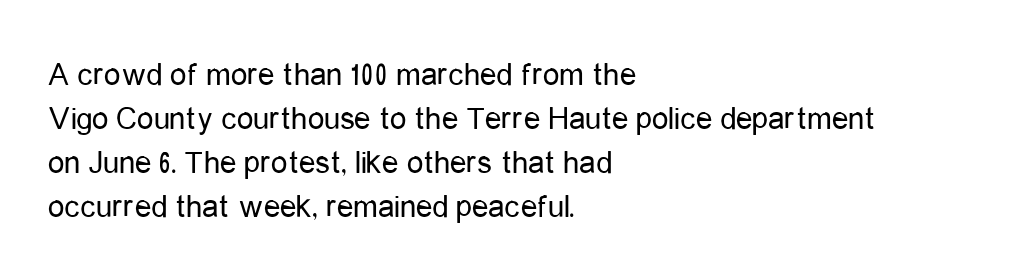
Notice how the stems are strictly vertical — no italics here. You could call the tracking neutral — neither tight nor loose. Nobody drew a line under any word here. The rendering uses a moderate line-height, typical for paragraphs. Is the type heavy? It reads as light-to-regular instead.
